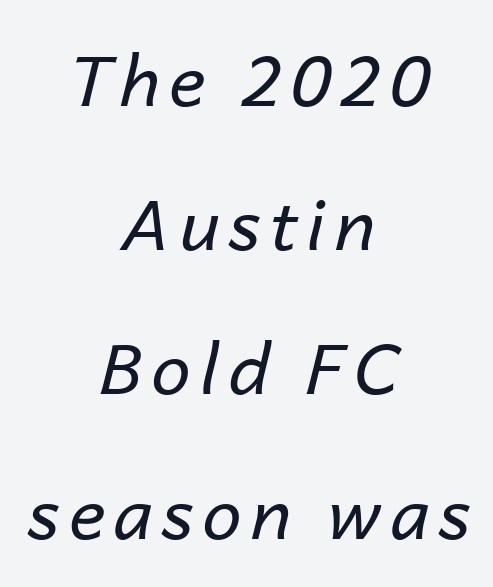
{"italic": "yes", "lean": "right", "slant_degrees": 14, "bold": "no", "weight": "regular", "width": "normal", "stroke_contrast": "low", "x_height": "medium", "monospaced": "no", "underline": "no", "align": "center", "line_spacing": "loose", "line_spacing_ratio": 2.06, "glyph_px": 70}
